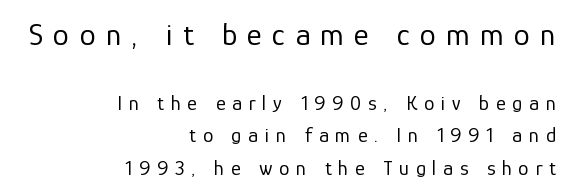
The image shows 32 px regular-weight sans-serif type, upright; set right-aligned, normal line spacing (1.54x), unusually wide letter spacing (+0.32 em), not underlined; the first (top) block is 1.52x larger; low stroke contrast and a medium x-height.
